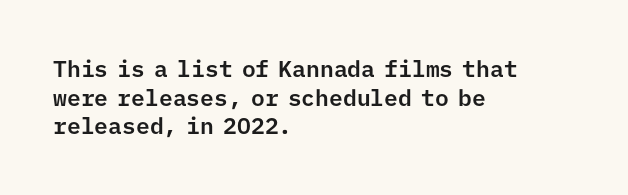
The image shows 23 px text type, upright; set left-aligned, line spacing 1.24x, normal letter spacing, not underlined.
